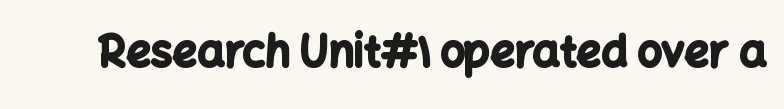
Q: Is the text bold? A: Yes.
Q: Is the text italic (slanted)? A: No, it is upright.
Q: Is the typeface a serif or a sans-serif typeface? A: Sans-serif.
Q: Is the text underlined? A: No.
Q: Is the spacing between letters normal or unusually wide? A: Normal.
Q: Width (condensed, normal, or wide)? A: Normal.
Q: Stroke contrast? A: Low.
Q: x-height? A: Medium.
Q: Monospaced? A: No.
